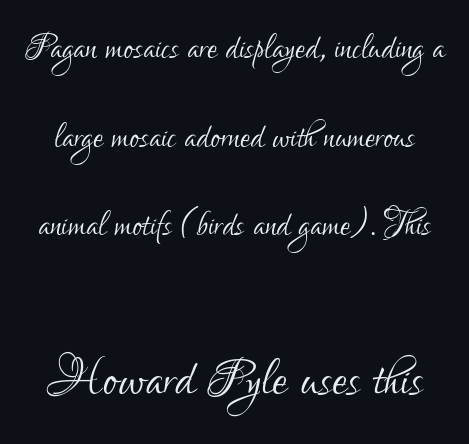
The foot of each line stays bare and open. Regarding leading, the lines here are spaced well apart. This sample uses a sans-serif face. Size contrast runs from small at the top to large at the bottom.
